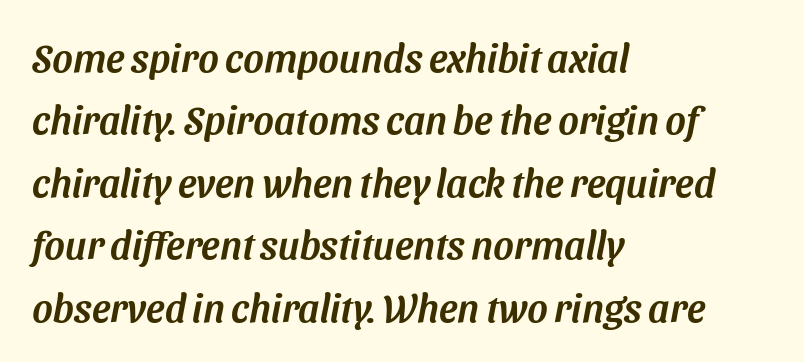
Q: Is the typeface a serif or a sans-serif typeface? A: Sans-serif.
Q: Is the text underlined? A: No.
Q: How is the paragraph aligned? A: Left-aligned.
Q: Is the spacing between letters normal or unusually wide? A: Normal.
Q: Is the spacing between lines tight, normal or loose? A: Normal.
Q: Width (condensed, normal, or wide)? A: Normal.
Q: Stroke contrast? A: Medium.
Q: x-height? A: Medium.
Q: Monospaced? A: No.
